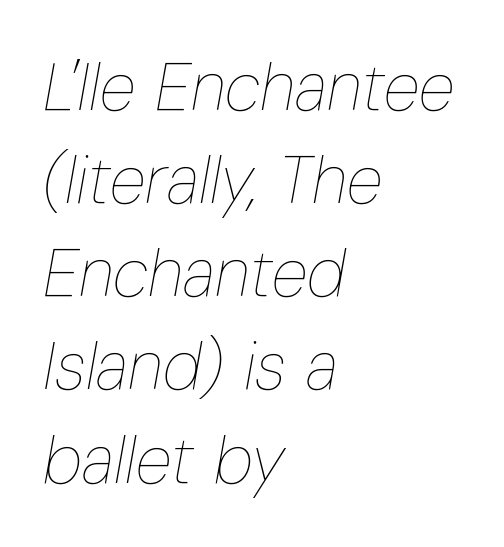
The weight tops out at a normal text grade. This sample is left-justified, so line endings fall wherever the words run out. Anything drawn beneath the words? Only blank space. The passage shown is typed in a proportional face where columns would drift.
